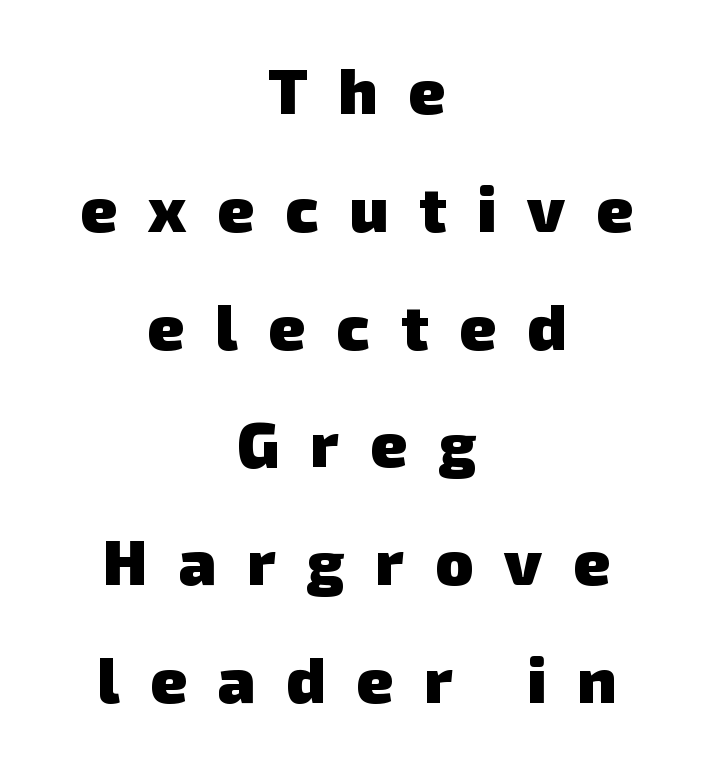
The image shows 63 px heavy sans-serif type; set centered, line spacing 1.87x, unusually wide letter spacing (+0.49 em), not underlined; low stroke contrast and a medium x-height.
